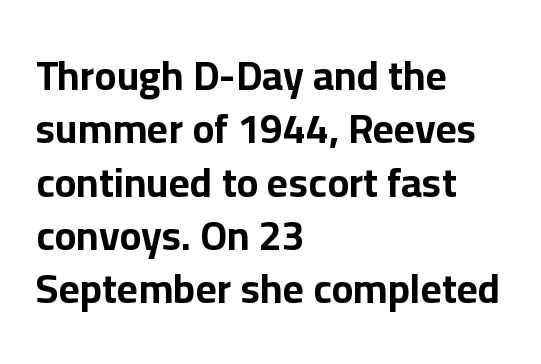
The image shows 41 px bold sans-serif type, upright; set left-aligned, normal line spacing (1.3x), normal letter spacing, not underlined; low stroke contrast and a medium x-height.
